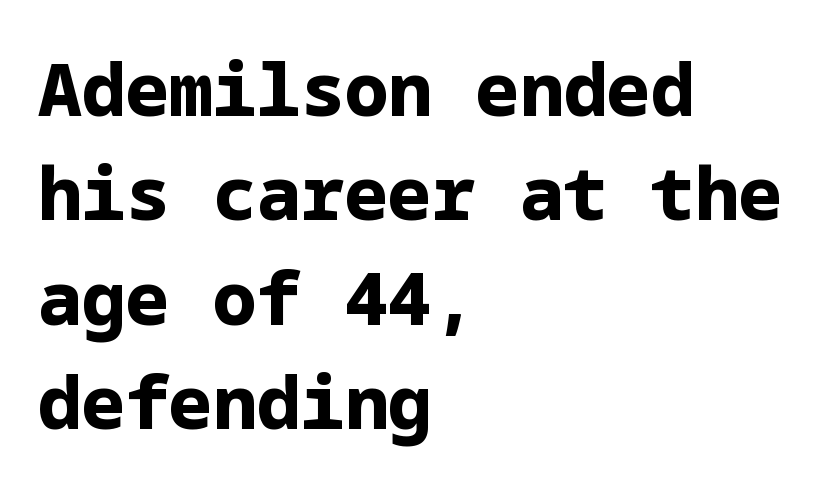
Q: Is the text bold? A: Yes.
Q: Is the text italic (slanted)? A: No, it is upright.
Q: Is the typeface a serif or a sans-serif typeface? A: Sans-serif.
Q: Is the text underlined? A: No.
Q: How is the paragraph aligned? A: Left-aligned.
Q: Is the spacing between letters normal or unusually wide? A: Normal.
Q: Is the spacing between lines tight, normal or loose? A: Normal.
Q: Width (condensed, normal, or wide)? A: Normal.
Q: Stroke contrast? A: Low.
Q: x-height? A: Medium.
